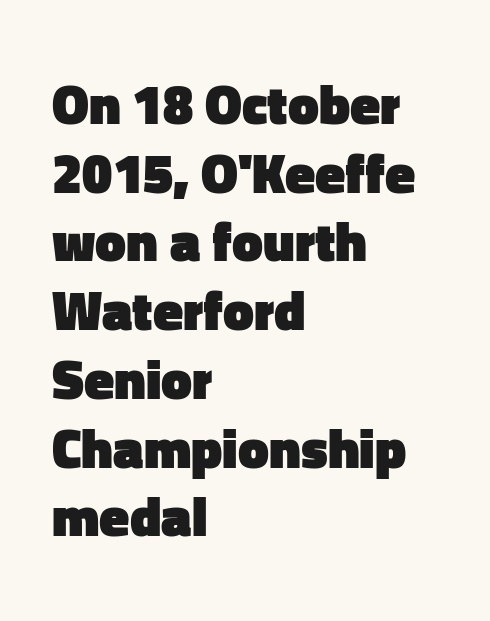
I'd call this a sans setting — the letters go barefoot. These lines are set flush left with a ragged right edge. Heft: maximum for text — a bold. What's the leading like? Ordinary, nothing unusual. This rendering features lettering with no underline.
